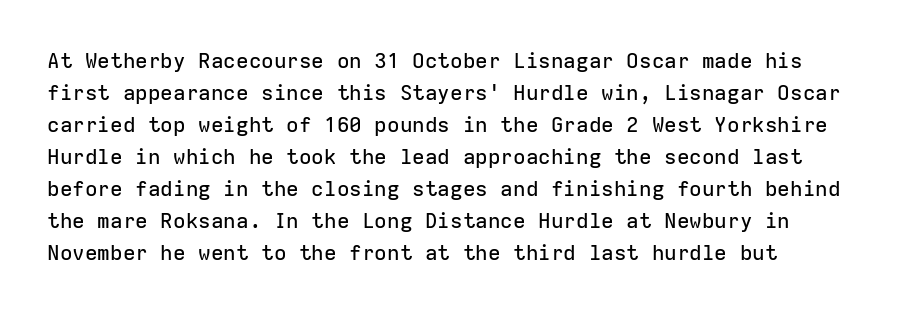
Spacing between characters is what you'd get straight out of the box. This sample is left-justified, so line endings fall wherever the words run out. Has an underline been added? It has not. Evenly set lines give the paragraph a standard silhouette. You can tell it's not italic because the verticals are truly vertical.
